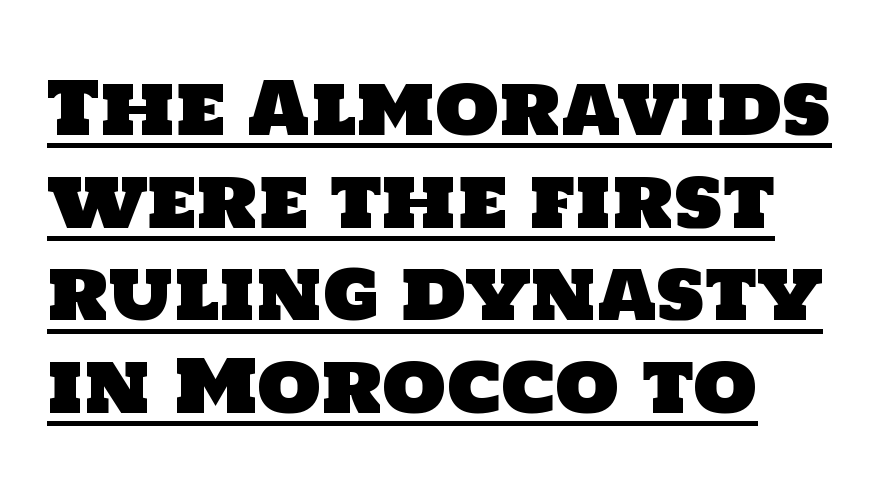
{"serif": "no", "width": "normal", "stroke_contrast": "low", "x_height": "large", "monospaced": "no", "underline": "yes", "align": "left", "line_spacing": "normal", "line_spacing_ratio": 1.27, "letter_spacing": "normal", "letter_spacing_em": 0.0, "glyph_px": 73}
